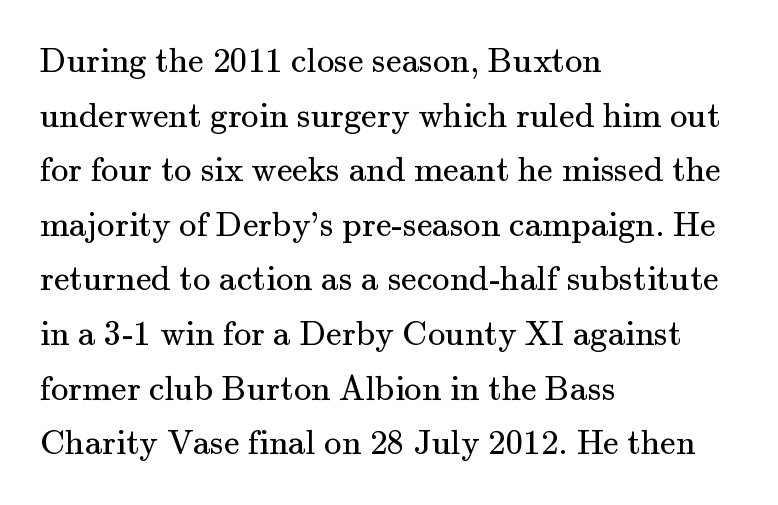
The weight tops out at a normal text grade. When letters stand straight like this, we call the style roman or upright. The passage shown has conventional tracking throughout. Check the space under the baseline: it is left empty. The face used here is proportionally spaced, like ordinary book or web type. Small tapered or slab feet sit at the stroke ends, so this counts as serif.
